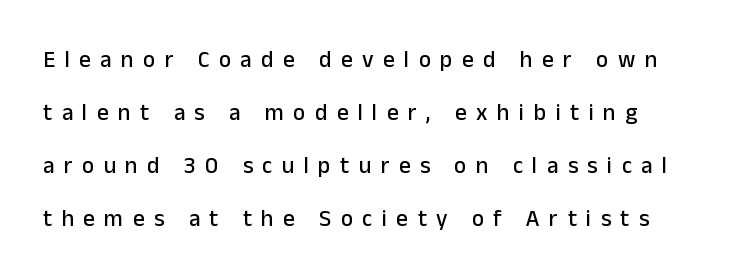
The line texture is sparse and dotted thanks to wide tracking. In terms of posture, this sample is upright. Underline: absent. The lines are spread far apart with generous leading.
